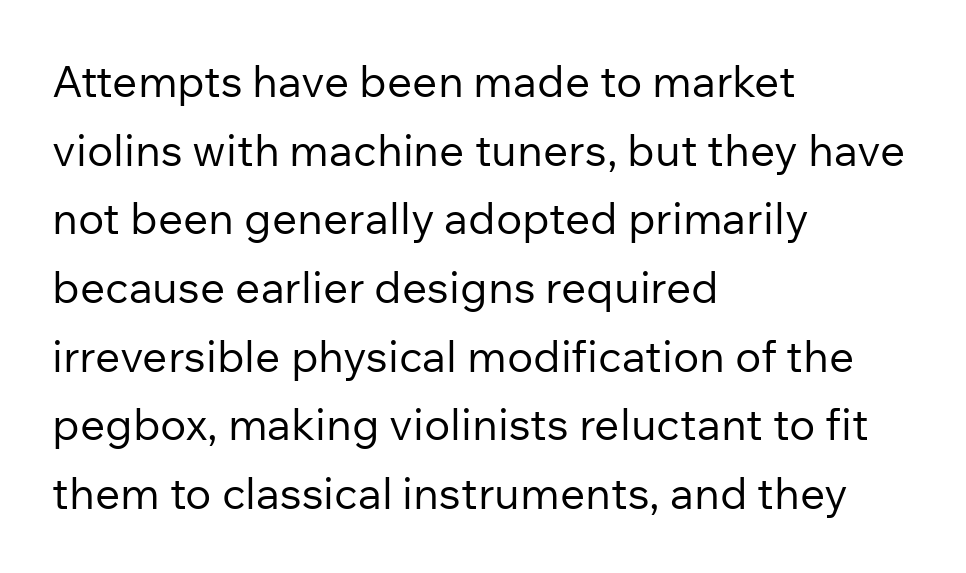
On a weight scale, this lands at 450 or below. Type style note: lacks serifs. Vertically, the passage feels balanced, rows spaced as you'd expect. Posture: straight, roman, zero tilt. The horizontal fit of the characters is conventional and even.
